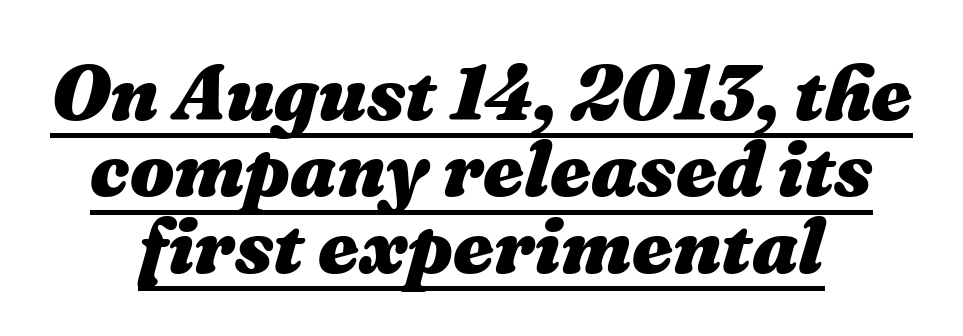
{"italic": "yes", "lean": "right", "slant_degrees": 16, "bold": "yes", "weight": "heavy", "width": "normal", "stroke_contrast": "medium", "x_height": "medium", "monospaced": "no", "underline": "yes", "align": "center", "line_spacing": "tight", "line_spacing_ratio": 0.98, "letter_spacing": "normal", "letter_spacing_em": 0.0, "glyph_px": 78}
